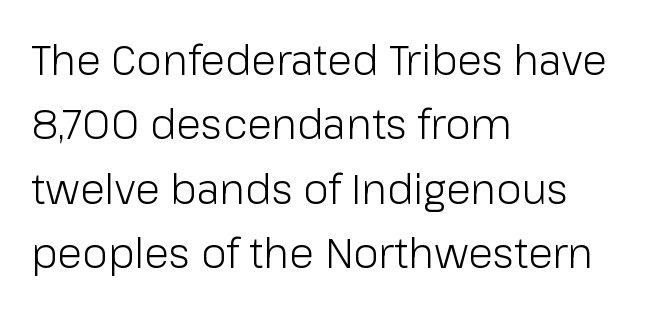
If you drew a line through each stem, it would be perfectly vertical. Examine the stroke ends and you'll find no serifs. Type without underlining. Counters stay open thanks to moderate or lighter strokes. Line starts are locked; line ends wander.
